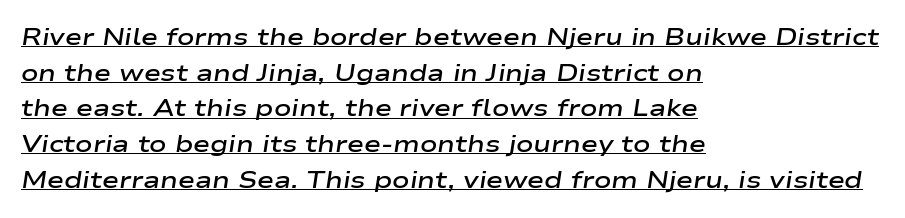
The image shows 23 px text type, italic (leaning right); set left-aligned, normal line spacing (1.55x), normal letter spacing, underlined.
